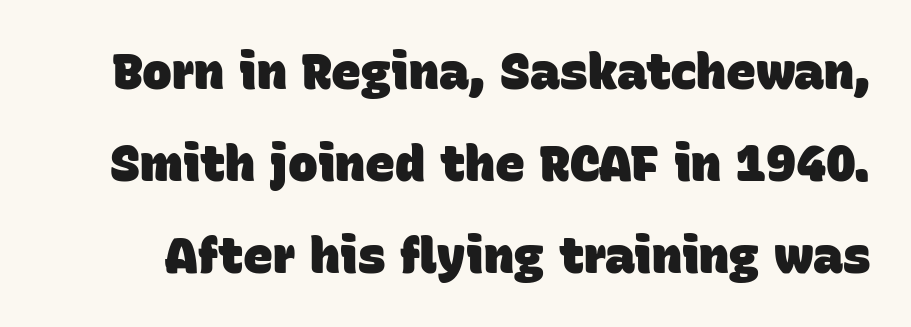
{"serif": "no", "bold": "yes", "weight": "heavy", "width": "normal", "stroke_contrast": "low", "x_height": "large", "monospaced": "no", "underline": "no", "line_spacing_ratio": 1.84, "letter_spacing": "normal", "letter_spacing_em": 0.0, "glyph_px": 50}
